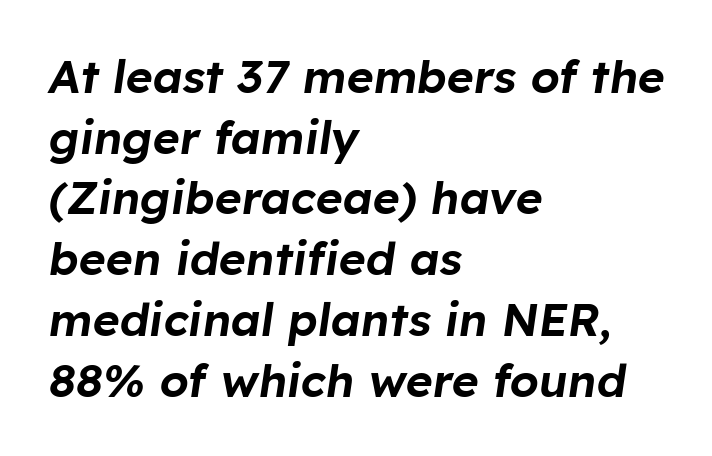
Is the letter spacing exaggerated? No — it looks like the ordinary default. Bare-footed words on every line. Short and long lines alike share a common starting point at left. Do the characters align in a grid? No, the font is proportional. Normally led — the rows are evenly, conventionally spaced.
